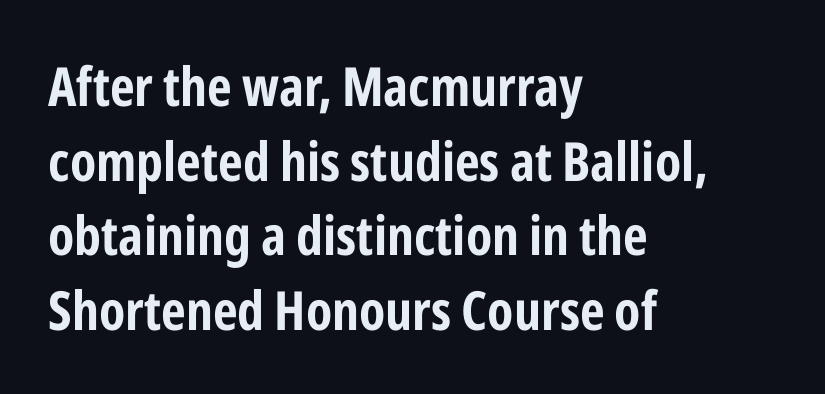
The image shows 54 px condensed sans-serif type, upright; set left-aligned, normal line spacing (1.38x), normal letter spacing, not underlined; low stroke contrast and a medium x-height.
